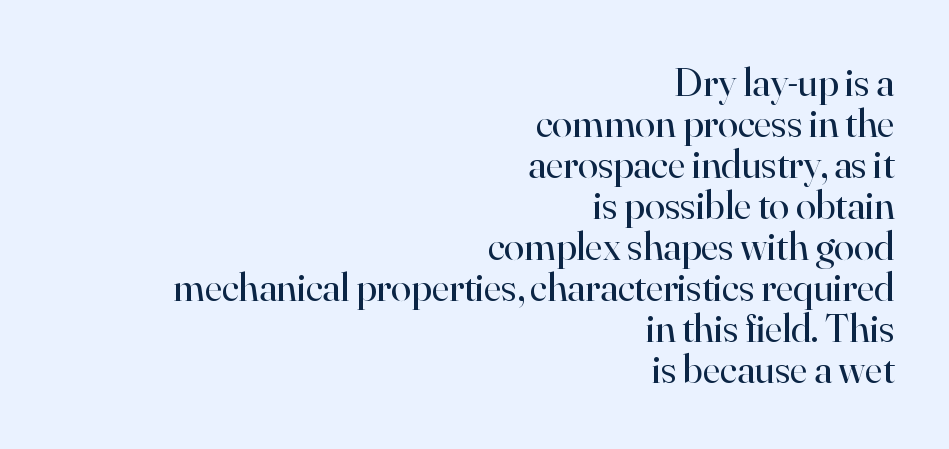
{"serif": "yes", "italic": "no", "bold": "no", "weight": "regular", "width": "normal", "stroke_contrast": "high", "x_height": "small", "monospaced": "no", "underline": "no", "align": "right", "line_spacing": "tight", "line_spacing_ratio": 1.0, "letter_spacing": "normal", "letter_spacing_em": 0.0, "glyph_px": 41}
